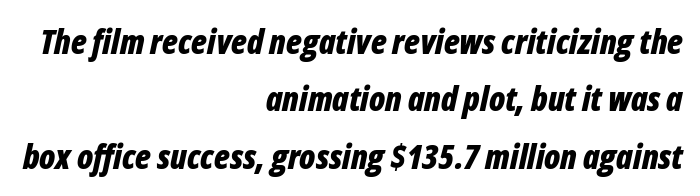
The image shows 34 px bold, condensed type, italic (leaning right); set right-aligned, normal line spacing (1.69x), normal letter spacing, not underlined; low stroke contrast and a medium x-height.
